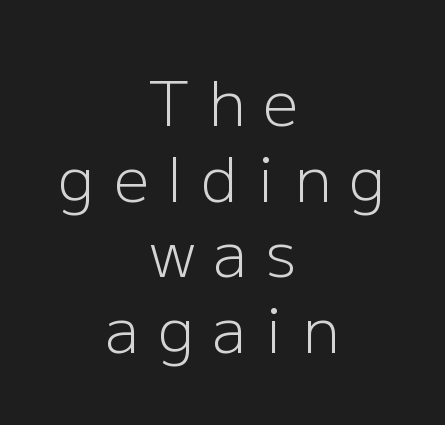
Do the characters align in a grid? No, the font is proportional. Type style note: lacks serifs. These lines have a slow, spaced-out rhythm from letter to letter. Is this a heavy cut? Hardly; it is regular or lighter. The lines are quadded center.
